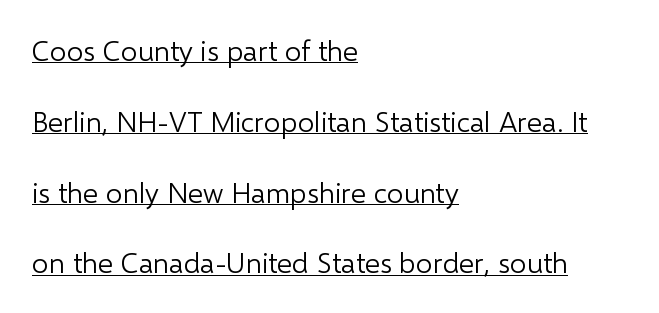
Think of a printed novel: that variable character pitch is what you see here. Tracking here is standard; glyphs follow each other at the usual distance. On a weight scale, this lands at 450 or below. The specimen reads as upright at a glance. Regarding serifs, this sample does without them. The rendering anchors every line to the left-hand side.
